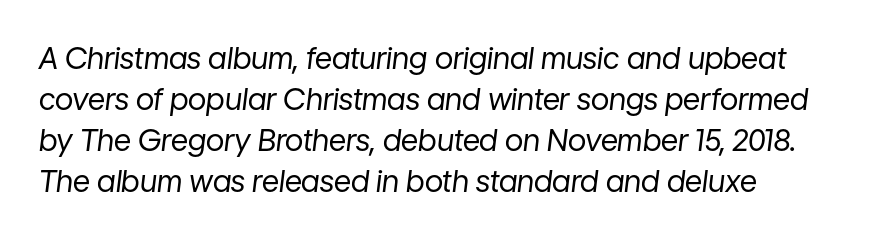
Weight: regular or lighter. The tracking reads as untouched default to a designer's eye. Alignment: flush left. Style check: oblique. Notice how descenders clear the ascenders below comfortably — that's standard leading. A bare baseline throughout the passage.
